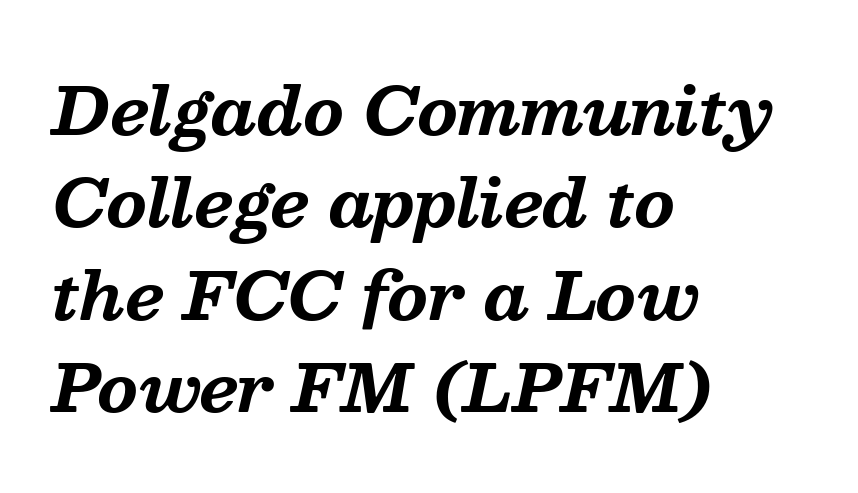
The image shows 65 px bold serif type, italic (leaning right); set left-aligned, normal line spacing (1.42x), normal letter spacing, not underlined; medium stroke contrast and a medium x-height.
